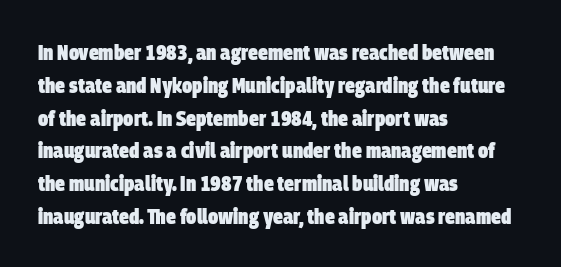
{"bold": "yes", "underline": "no", "align": "left", "line_spacing": "normal", "line_spacing_ratio": 1.49, "letter_spacing": "normal", "letter_spacing_em": 0.0, "glyph_px": 22}
